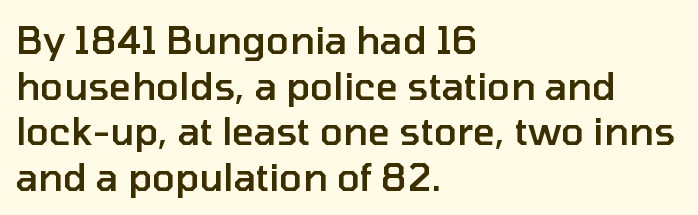
Q: Is the text bold? A: Semi-bold.
Q: Is the text italic (slanted)? A: No, it is upright.
Q: Is the typeface a serif or a sans-serif typeface? A: Sans-serif.
Q: Is the text underlined? A: No.
Q: How is the paragraph aligned? A: Left-aligned.
Q: Is the spacing between letters normal or unusually wide? A: Normal.
Q: Width (condensed, normal, or wide)? A: Normal.
Q: Stroke contrast? A: Low.
Q: x-height? A: Medium.
Q: Monospaced? A: No.
